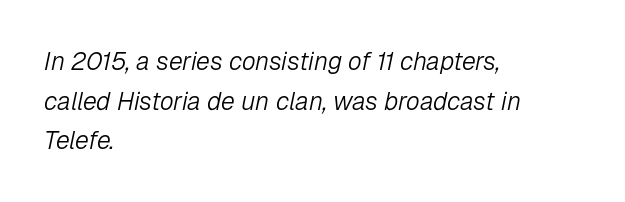
{"italic": "yes", "lean": "right", "slant_degrees": 12, "bold": "no", "underline": "no", "align": "left", "line_spacing": "normal", "line_spacing_ratio": 1.59, "letter_spacing": "normal", "letter_spacing_em": 0.0, "glyph_px": 25}
